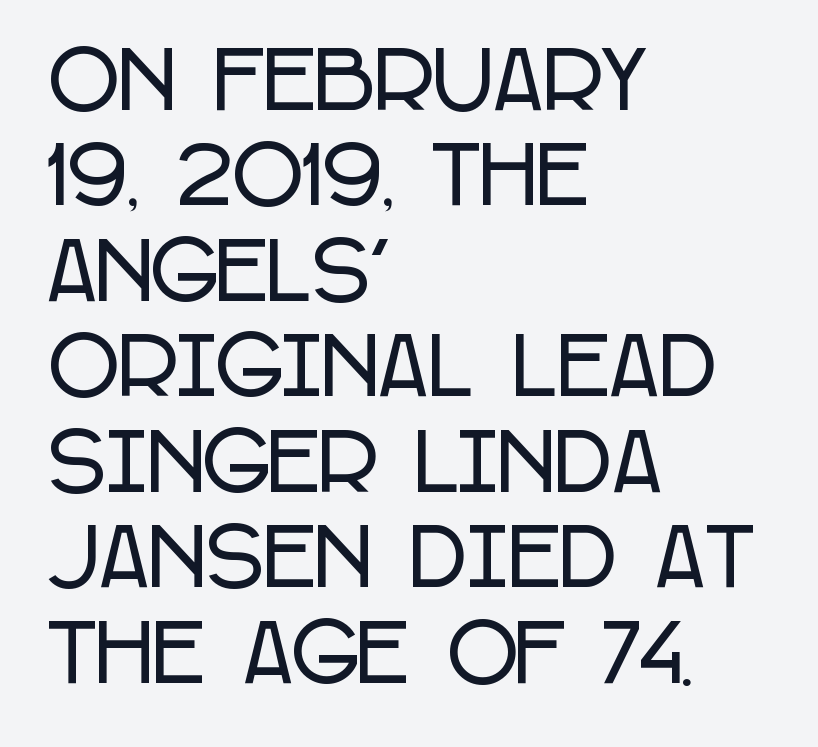
{"serif": "no", "italic": "no", "width": "condensed", "stroke_contrast": "low", "x_height": "large", "monospaced": "no", "underline": "no", "align": "left", "line_spacing_ratio": 1.24, "letter_spacing": "normal", "letter_spacing_em": 0.0, "glyph_px": 77}
